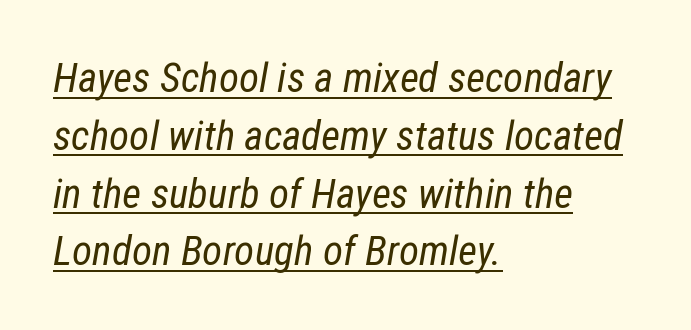
Q: Is the text bold? A: No.
Q: Is the text italic (slanted)? A: Yes, it leans right by about 12 degrees.
Q: Is the text underlined? A: Yes.
Q: How is the paragraph aligned? A: Left-aligned.
Q: Is the spacing between letters normal or unusually wide? A: Normal.
Q: Is the spacing between lines tight, normal or loose? A: Normal.
Q: Width (condensed, normal, or wide)? A: Condensed.
Q: Stroke contrast? A: Low.
Q: x-height? A: Medium.
Q: Monospaced? A: No.
